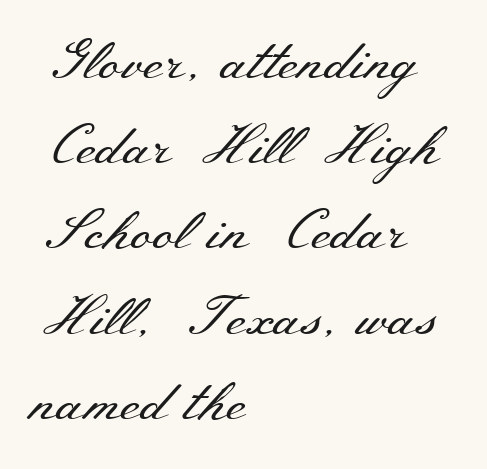
The designer left line spacing at the default. Here the designer chose a conventional face with non-uniform glyph widths. Tracking here is standard; glyphs follow each other at the usual distance. The glyphs in this specimen are seriffed.
